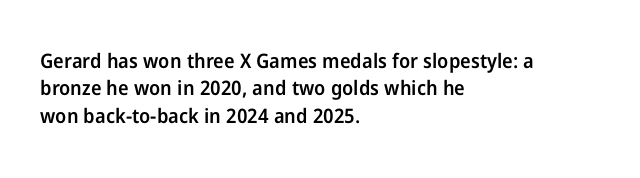
The specimen reads as upright at a glance. Each new line begins a customary step beneath the previous one. Has an underline been added? It has not. Its strokes are somewhat broadened, the hallmark of semibold type.
